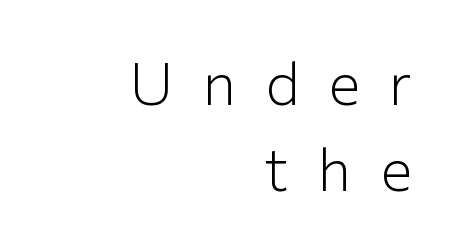
Q: Is the text bold? A: No.
Q: Is the text italic (slanted)? A: No, it is upright.
Q: Is the typeface a serif or a sans-serif typeface? A: Sans-serif.
Q: Is the text underlined? A: No.
Q: How is the paragraph aligned? A: Right-aligned.
Q: Is the spacing between letters normal or unusually wide? A: Unusually wide.
Q: Is the spacing between lines tight, normal or loose? A: Normal.
Q: Width (condensed, normal, or wide)? A: Normal.
Q: Stroke contrast? A: Low.
Q: x-height? A: Medium.
Q: Monospaced? A: No.
